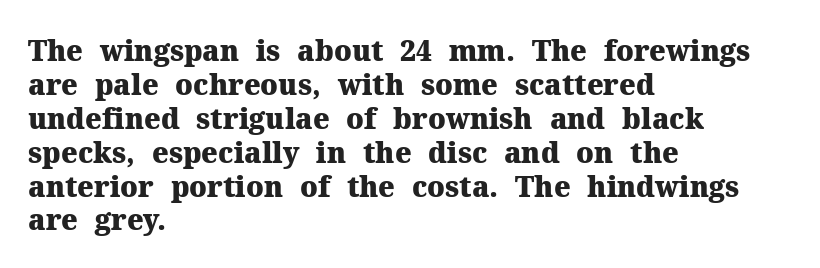
{"serif": "yes", "italic": "no", "bold": "yes", "weight": "heavy", "width": "normal", "stroke_contrast": "medium", "x_height": "medium", "monospaced": "no", "underline": "no", "align": "left", "line_spacing_ratio": 1.21, "letter_spacing": "normal", "letter_spacing_em": 0.0, "glyph_px": 28}
